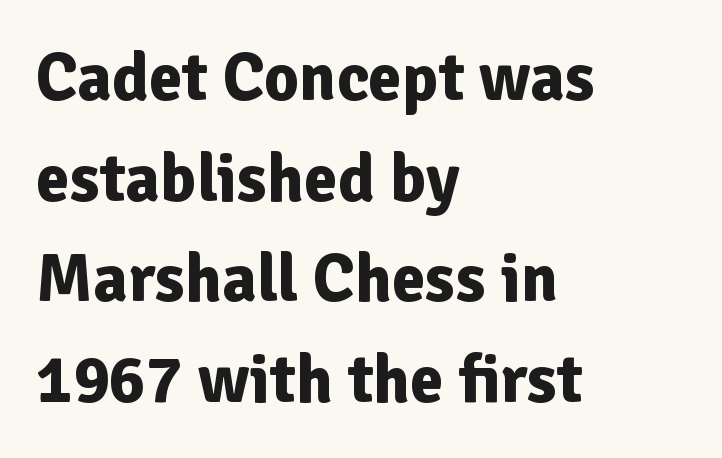
What's the leading like? Ordinary, nothing unusual. What kind of face is this? One without serifs — a sans. Character widths vary here, with narrow letters taking less room than wide ones. A roman cut, with each character standing at attention.
